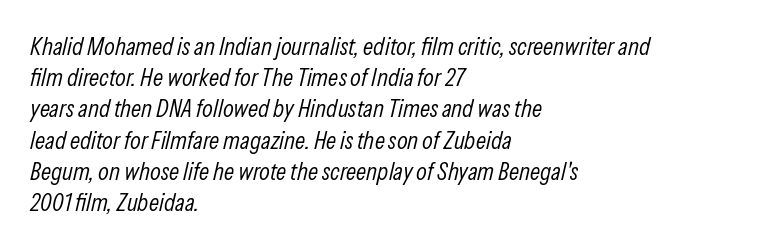
Q: Is the text bold? A: No.
Q: Is the text italic (slanted)? A: Yes, it leans right by about 13 degrees.
Q: Is the text underlined? A: No.
Q: How is the paragraph aligned? A: Left-aligned.
Q: Is the spacing between letters normal or unusually wide? A: Normal.
Q: Is the spacing between lines tight, normal or loose? A: Normal.
